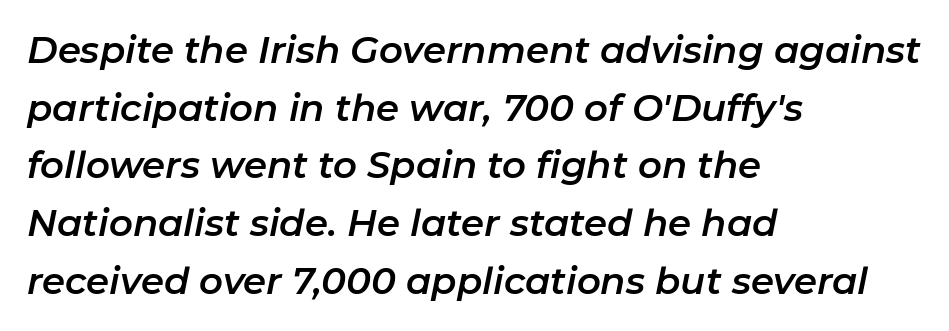
The image shows 37 px text type, italic (leaning right); set left-aligned, normal line spacing (1.56x), normal letter spacing, not underlined; low stroke contrast and a medium x-height.
